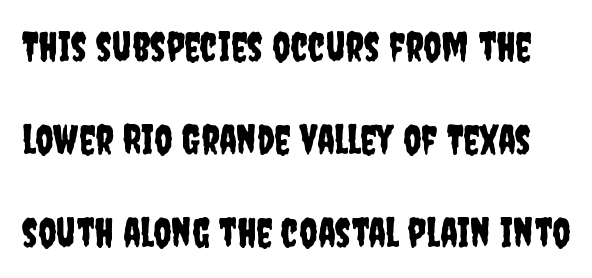
Q: Is the text italic (slanted)? A: No, it is upright.
Q: Is the typeface a serif or a sans-serif typeface? A: Sans-serif.
Q: Is the text underlined? A: No.
Q: Is the spacing between letters normal or unusually wide? A: Normal.
Q: Is the spacing between lines tight, normal or loose? A: Loose.
Q: Width (condensed, normal, or wide)? A: Condensed.
Q: Stroke contrast? A: Low.
Q: x-height? A: Large.
Q: Monospaced? A: No.
